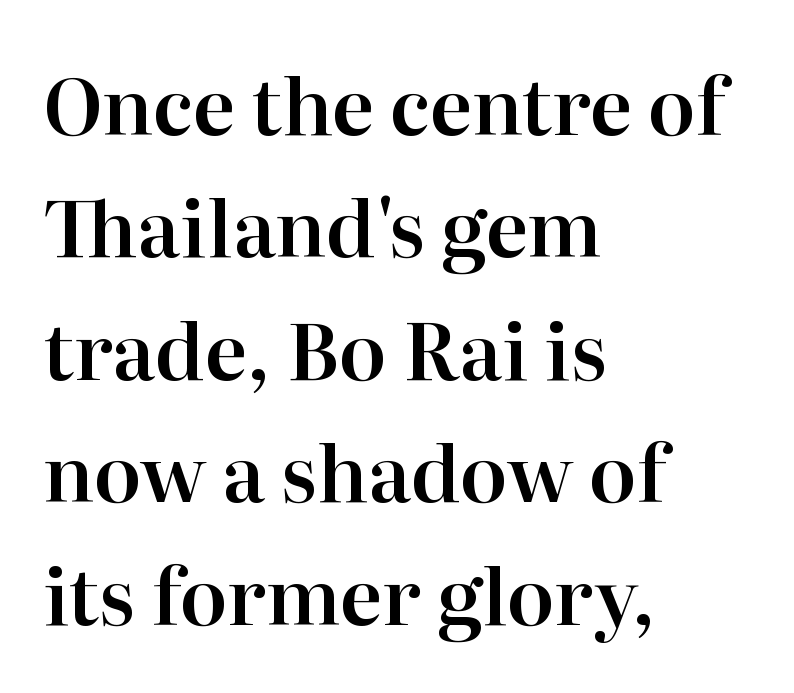
Q: Is the text italic (slanted)? A: No, it is upright.
Q: Is the typeface a serif or a sans-serif typeface? A: Serif.
Q: Is the text underlined? A: No.
Q: How is the paragraph aligned? A: Left-aligned.
Q: Is the spacing between letters normal or unusually wide? A: Normal.
Q: Is the spacing between lines tight, normal or loose? A: Normal.
Q: Width (condensed, normal, or wide)? A: Normal.
Q: Stroke contrast? A: High.
Q: x-height? A: Medium.
Q: Monospaced? A: No.
